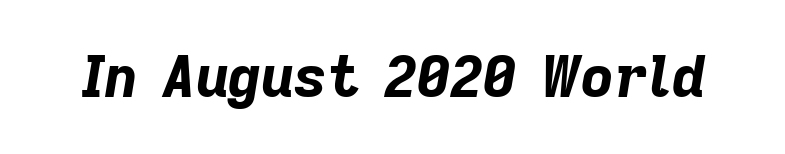
Q: Is the text bold? A: Yes.
Q: Is the text italic (slanted)? A: Yes, it leans right by about 9 degrees.
Q: Is the text underlined? A: No.
Q: Is the spacing between letters normal or unusually wide? A: Normal.
Q: Width (condensed, normal, or wide)? A: Normal.
Q: Stroke contrast? A: Low.
Q: x-height? A: Medium.
Q: Monospaced? A: No.
